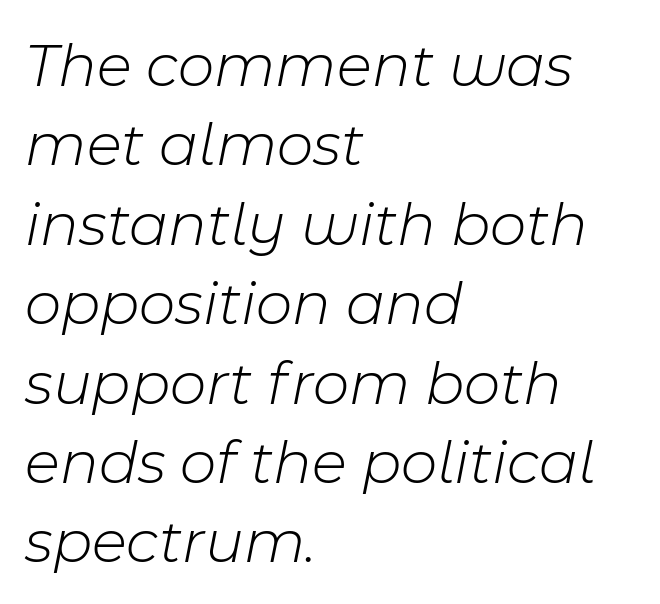
The image shows 63 px light type, italic (leaning right); set left-aligned, normal line spacing (1.26x), normal letter spacing, not underlined; low stroke contrast and a medium x-height.
